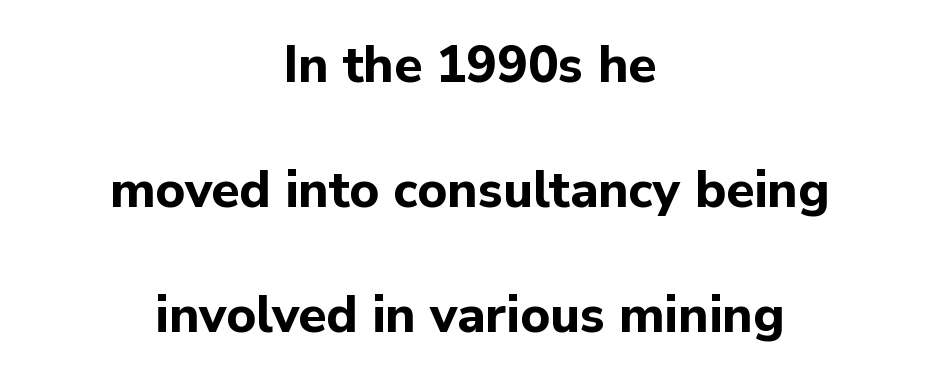
Q: Is the text bold? A: Yes.
Q: Is the text italic (slanted)? A: No, it is upright.
Q: Is the typeface a serif or a sans-serif typeface? A: Sans-serif.
Q: Is the text underlined? A: No.
Q: How is the paragraph aligned? A: Centered.
Q: Is the spacing between letters normal or unusually wide? A: Normal.
Q: Is the spacing between lines tight, normal or loose? A: Loose.
Q: Width (condensed, normal, or wide)? A: Normal.
Q: Stroke contrast? A: Low.
Q: x-height? A: Medium.
Q: Monospaced? A: No.
